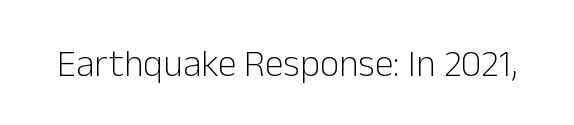
Heft: none added — not bold. Spacing between characters is what you'd get straight out of the box. In terms of letterform style, serifs are entirely absent. Bare-footed words on every line. The rendering uses natural spacing where letterforms have individual widths.
